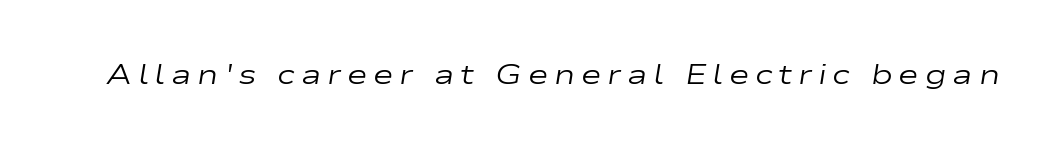
Q: Is the text bold? A: No.
Q: Is the text italic (slanted)? A: Yes, it leans right by about 9 degrees.
Q: Is the text underlined? A: No.
Q: Is the spacing between letters normal or unusually wide? A: Unusually wide.
Q: Width (condensed, normal, or wide)? A: Wide.
Q: Stroke contrast? A: Low.
Q: x-height? A: Medium.
Q: Monospaced? A: No.
